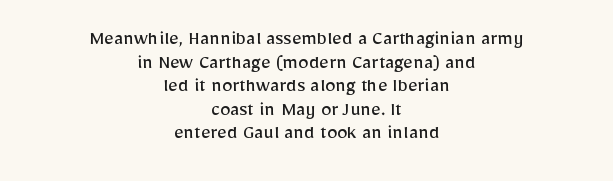
{"italic": "no", "bold": "no", "underline": "no", "align": "center", "line_spacing": "tight", "line_spacing_ratio": 1.12, "letter_spacing": "normal", "letter_spacing_em": 0.0, "glyph_px": 21}
